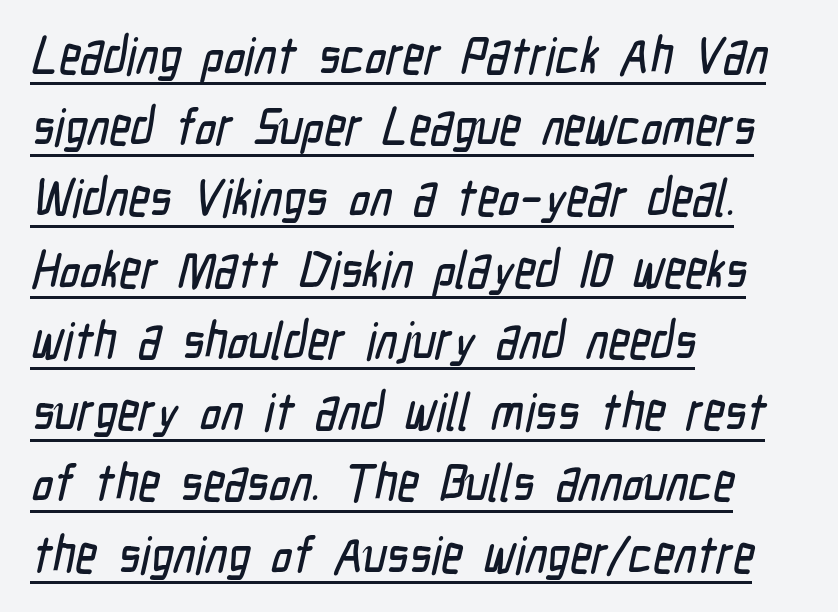
The image shows 52 px condensed sans-serif type; set left-aligned, normal line spacing (1.37x), normal letter spacing, underlined; low stroke contrast and a medium x-height.
